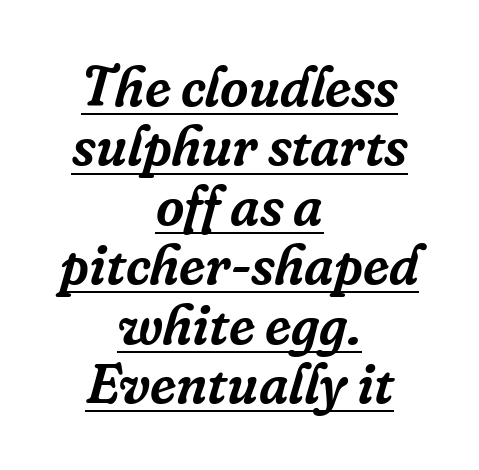
The image shows 55 px serif type, italic (leaning right); set centered, tight line spacing (1.08x), normal letter spacing, underlined; low stroke contrast and a medium x-height.
